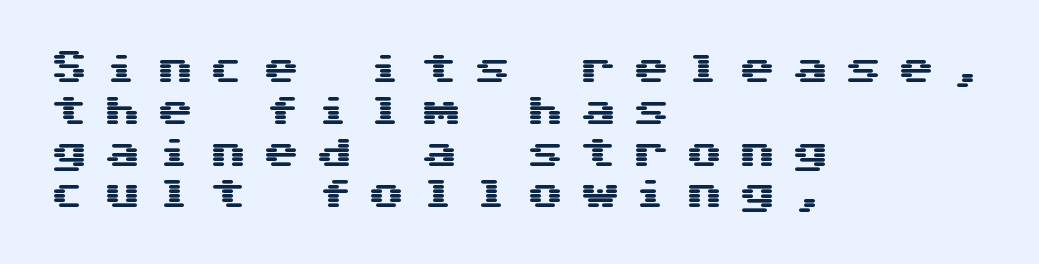
{"serif": "no", "italic": "no", "width": "wide", "stroke_contrast": "medium", "x_height": "medium", "monospaced": "yes", "underline": "no", "align": "left", "line_spacing": "tight", "line_spacing_ratio": 1.13, "letter_spacing": "wide", "letter_spacing_em": 0.43, "glyph_px": 37}
